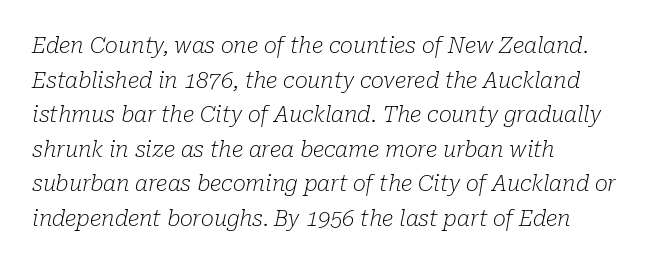
Q: Is the text bold? A: No.
Q: Is the text italic (slanted)? A: Yes, it leans right by about 10 degrees.
Q: Is the text underlined? A: No.
Q: How is the paragraph aligned? A: Left-aligned.
Q: Is the spacing between letters normal or unusually wide? A: Normal.
Q: Is the spacing between lines tight, normal or loose? A: Normal.
